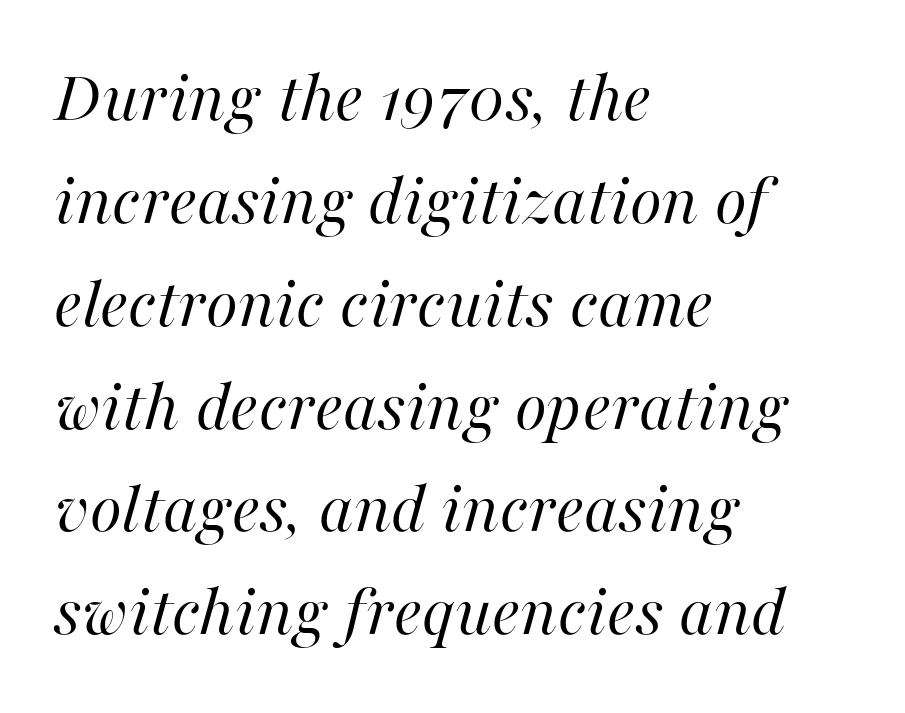
The image shows 74 px regular-weight type, italic (leaning right); set left-aligned, normal line spacing (1.39x), normal letter spacing, not underlined; high stroke contrast and a medium x-height.
